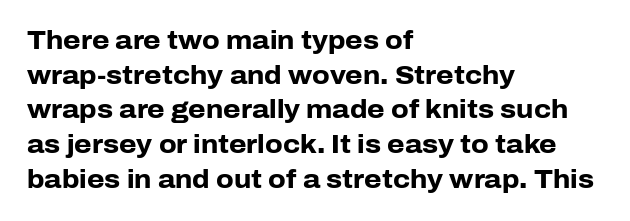
The type sits square on the baseline with zero lean. Summary of weight: heavy, a full bold. Rule under the text: the space is simply empty. Is the letter spacing exaggerated? No — it looks like the ordinary default.
